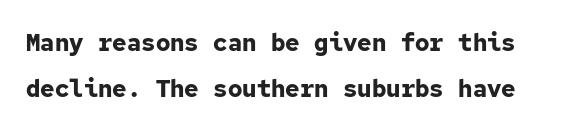
Q: Is the text bold? A: Yes.
Q: Is the text italic (slanted)? A: No, it is upright.
Q: Is the text underlined? A: No.
Q: Is the spacing between letters normal or unusually wide? A: Normal.
Q: Is the spacing between lines tight, normal or loose? A: Loose.
